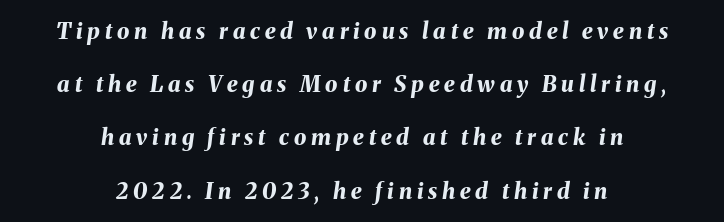
Q: Is the text bold? A: Yes.
Q: Is the text italic (slanted)? A: Yes, it leans right by about 8 degrees.
Q: Is the text underlined? A: No.
Q: How is the paragraph aligned? A: Centered.
Q: Is the spacing between letters normal or unusually wide? A: Unusually wide.
Q: Is the spacing between lines tight, normal or loose? A: Loose.
